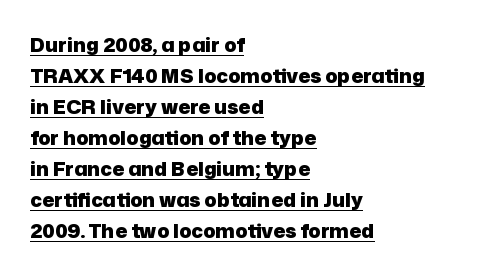
Q: Is the text bold? A: Yes.
Q: Is the text italic (slanted)? A: No, it is upright.
Q: Is the text underlined? A: Yes.
Q: How is the paragraph aligned? A: Left-aligned.
Q: Is the spacing between letters normal or unusually wide? A: Normal.
Q: Is the spacing between lines tight, normal or loose? A: Normal.
